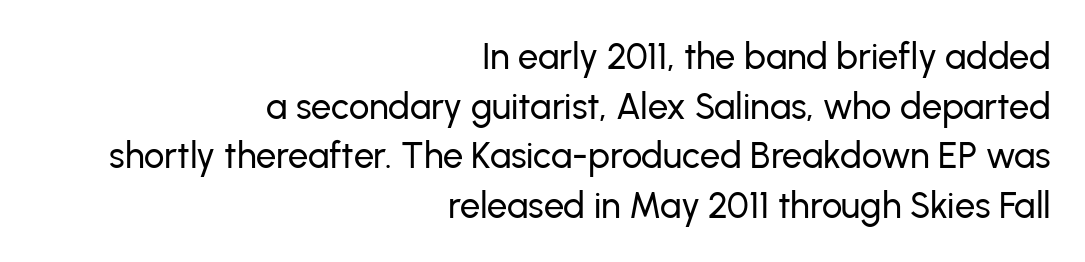
The image shows 36 px sans-serif type, upright; set right-aligned, normal line spacing (1.38x), normal letter spacing, not underlined; low stroke contrast and a medium x-height.
